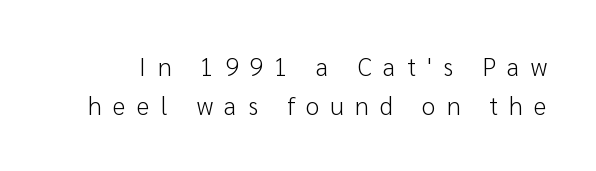
Q: Is the text bold? A: No.
Q: Is the text italic (slanted)? A: No, it is upright.
Q: Is the text underlined? A: No.
Q: Is the spacing between letters normal or unusually wide? A: Unusually wide.
Q: Is the spacing between lines tight, normal or loose? A: Normal.
